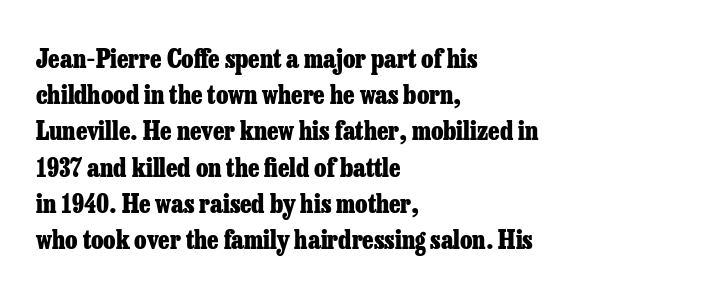
The image shows 25 px bold type, upright; set left-aligned, normal line spacing (1.45x), normal letter spacing, not underlined.
